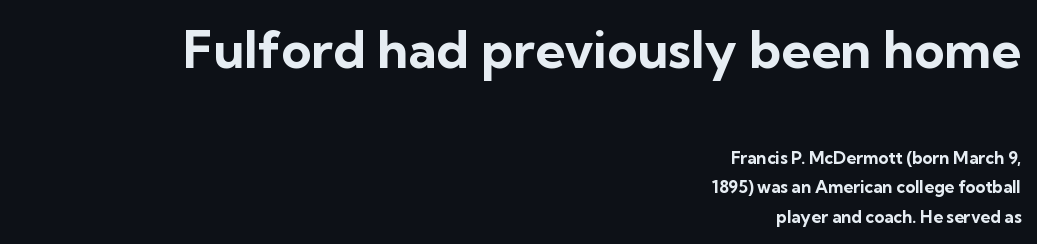
The image shows 52 px bold sans-serif type, upright; set right-aligned, line spacing 1.72x, normal letter spacing, not underlined; the first (top) block is 3.06x larger; low stroke contrast and a medium x-height.
